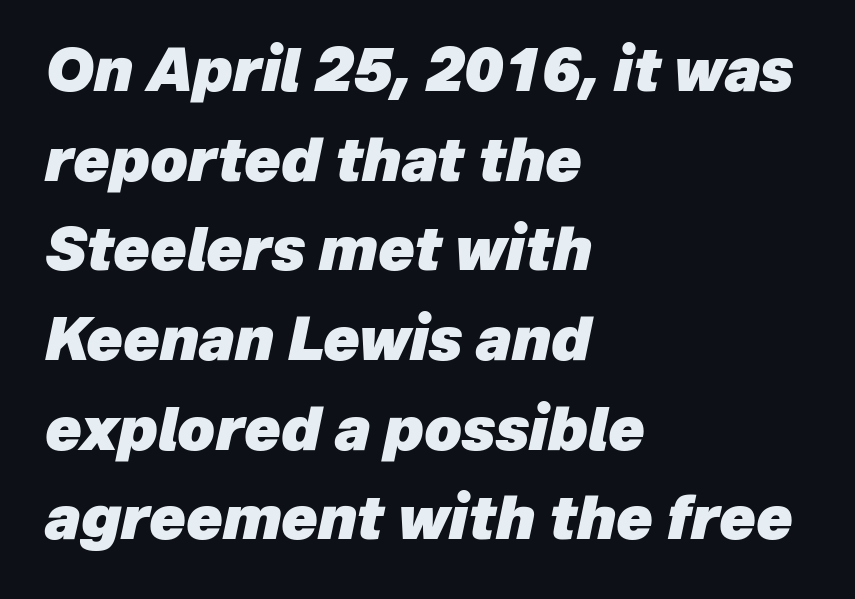
The image shows 59 px heavy type, italic (leaning right); set left-aligned, normal line spacing (1.52x), normal letter spacing, not underlined; low stroke contrast and a medium x-height.
